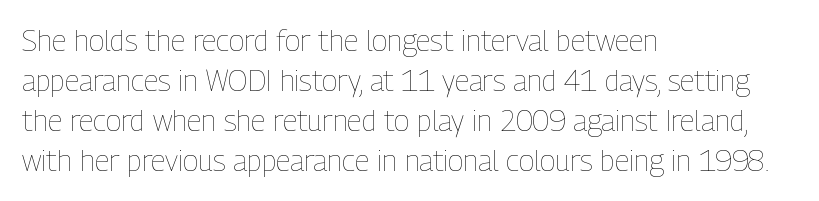
Notice how the stems are strictly vertical — no italics here. Each line starts at the same left margin while the right side varies. Stems and bowls with no extra thickness — not bold. Here the designer chose a conventional face with non-uniform glyph widths. Any mark beneath the type? The region is blank.
